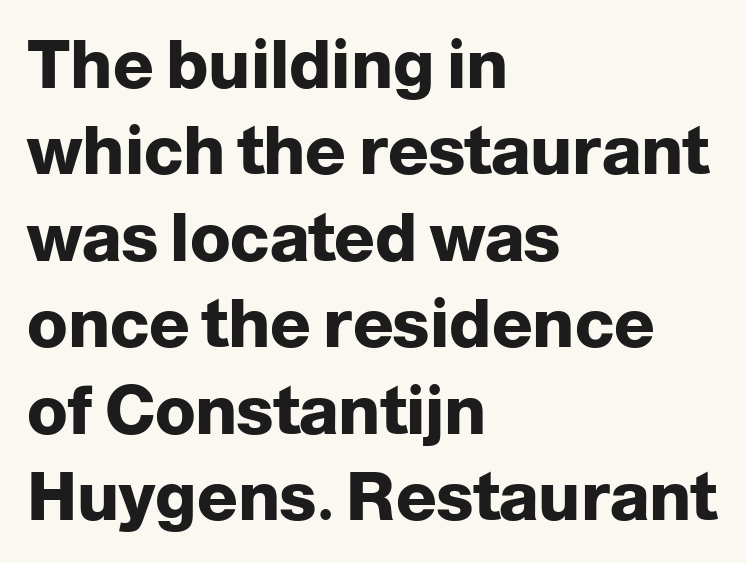
Honestly, the letter spacing is just normal — you wouldn't notice it. Notice how the stems are strictly vertical — no italics here. Plain, unruled lines of type. This block has exactly the height ordinary leading produces. Proportional: the letters do not fall into vertical columns.
